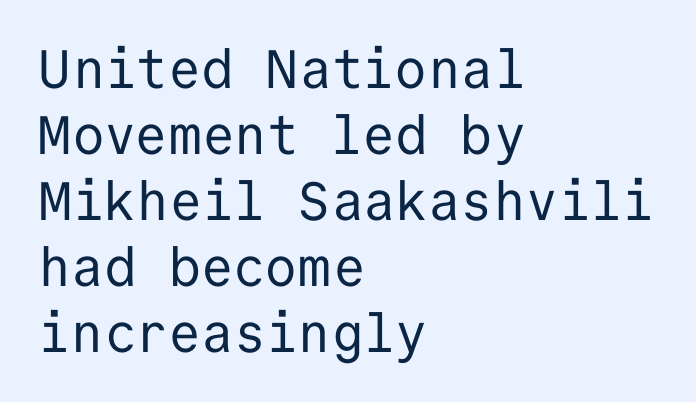
{"serif": "no", "italic": "no", "bold": "no", "weight": "regular", "width": "normal", "stroke_contrast": "low", "x_height": "medium", "monospaced": "yes", "underline": "no", "align": "left", "line_spacing_ratio": 1.22, "letter_spacing": "normal", "letter_spacing_em": 0.0, "glyph_px": 54}
